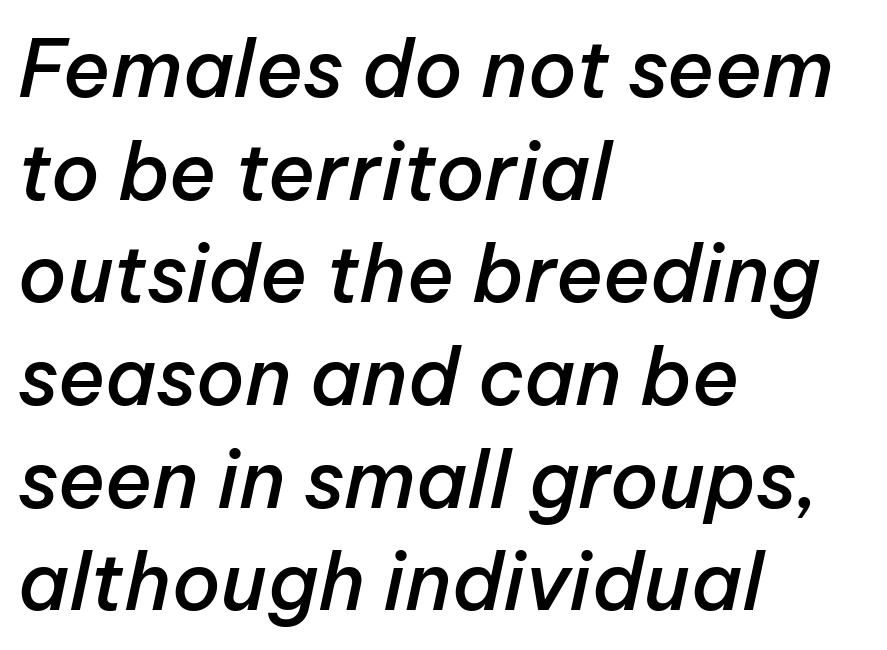
{"italic": "yes", "lean": "right", "slant_degrees": 12, "bold": "semi", "weight": "semibold", "width": "normal", "stroke_contrast": "low", "x_height": "medium", "monospaced": "no", "underline": "no", "align": "left", "line_spacing": "normal", "line_spacing_ratio": 1.3, "letter_spacing": "normal", "letter_spacing_em": 0.0, "glyph_px": 79}
